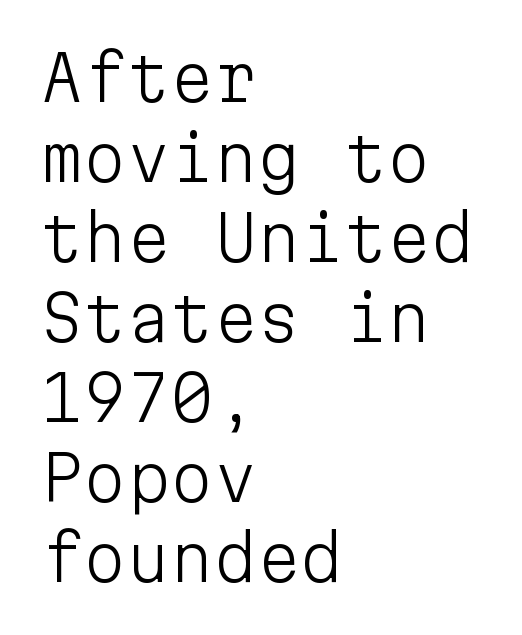
{"serif": "no", "italic": "no", "bold": "no", "weight": "light", "width": "normal", "stroke_contrast": "low", "x_height": "medium", "monospaced": "yes", "underline": "no", "align": "left", "line_spacing": "normal", "line_spacing_ratio": 1.29, "letter_spacing": "normal", "letter_spacing_em": 0.0, "glyph_px": 62}
